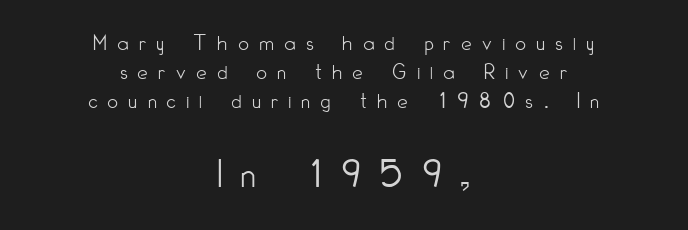
Q: Is the text bold? A: No.
Q: Is the text italic (slanted)? A: No, it is upright.
Q: Is the typeface a serif or a sans-serif typeface? A: Sans-serif.
Q: Is the text underlined? A: No.
Q: How is the paragraph aligned? A: Centered.
Q: Is the spacing between letters normal or unusually wide? A: Unusually wide.
Q: Is the spacing between lines tight, normal or loose? A: Normal.
Q: Which block of text is set in a larger size, the first (top) or the second (bottom)? A: The second (bottom) one.
Q: Width (condensed, normal, or wide)? A: Condensed.
Q: Stroke contrast? A: Low.
Q: x-height? A: Small.
Q: Monospaced? A: No.
